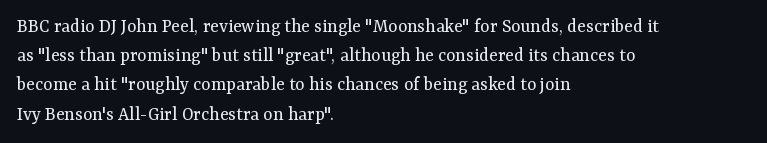
{"italic": "no", "bold": "no", "underline": "no", "align": "left", "line_spacing": "normal", "line_spacing_ratio": 1.46, "letter_spacing": "normal", "letter_spacing_em": 0.0, "glyph_px": 20}
